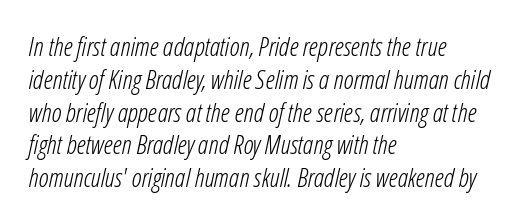
{"italic": "yes", "lean": "right", "slant_degrees": 12, "bold": "no", "underline": "no", "align": "left", "line_spacing": "normal", "line_spacing_ratio": 1.26, "letter_spacing": "normal", "letter_spacing_em": 0.0, "glyph_px": 26}
